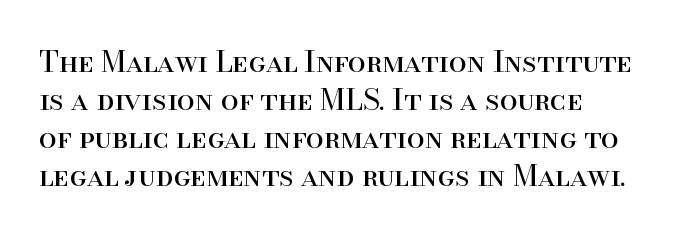
{"serif": "yes", "italic": "no", "bold": "no", "weight": "regular", "width": "normal", "stroke_contrast": "high", "x_height": "small", "monospaced": "no", "underline": "no", "align": "left", "line_spacing": "normal", "line_spacing_ratio": 1.31, "letter_spacing": "normal", "letter_spacing_em": 0.0, "glyph_px": 29}
